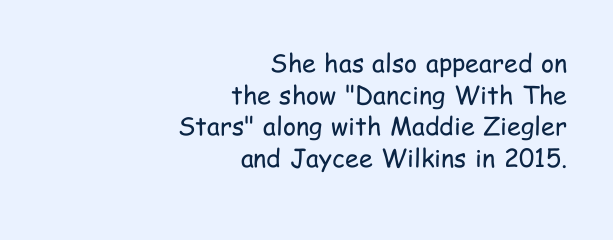
Q: Is the text bold? A: No.
Q: Is the text italic (slanted)? A: No, it is upright.
Q: Is the text underlined? A: No.
Q: How is the paragraph aligned? A: Right-aligned.
Q: Is the spacing between letters normal or unusually wide? A: Normal.
Q: Is the spacing between lines tight, normal or loose? A: Normal.
